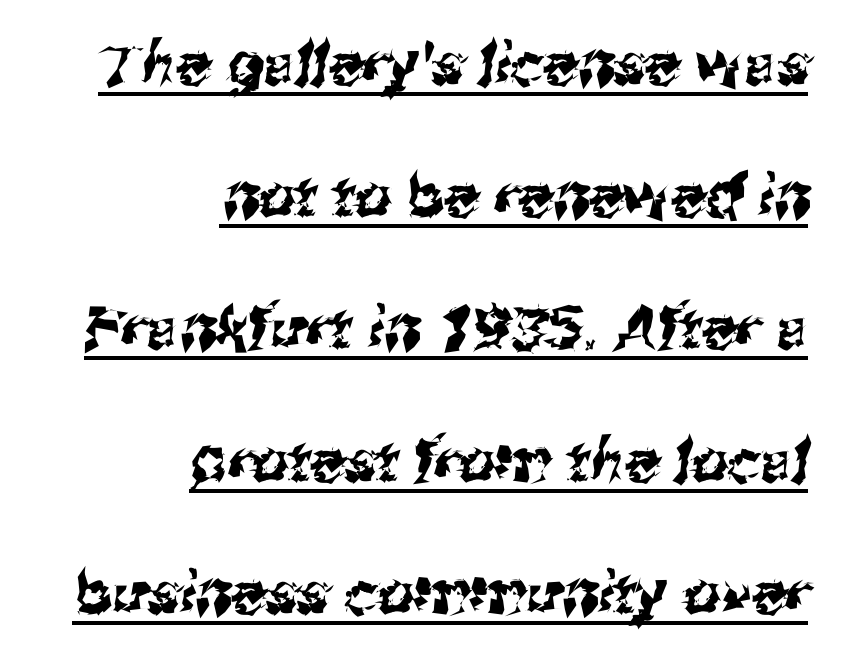
The image shows 58 px sans-serif type; set right-aligned, loose line spacing (2.28x), normal letter spacing, underlined; medium stroke contrast and a medium x-height.
